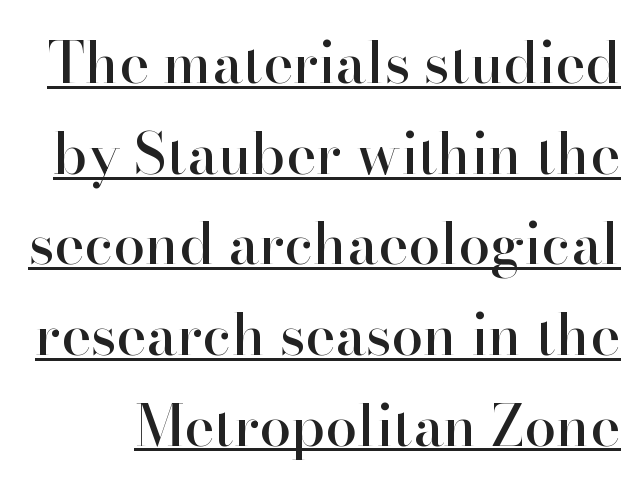
Q: Is the text italic (slanted)? A: No, it is upright.
Q: Is the typeface a serif or a sans-serif typeface? A: Serif.
Q: Is the text underlined? A: Yes.
Q: Is the spacing between letters normal or unusually wide? A: Normal.
Q: Is the spacing between lines tight, normal or loose? A: Normal.
Q: Width (condensed, normal, or wide)? A: Normal.
Q: Stroke contrast? A: High.
Q: x-height? A: Small.
Q: Monospaced? A: No.
